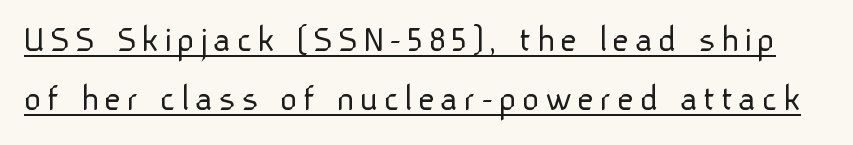
Is the type heavy? It reads as light-to-regular instead. Is this a fixed-width face? No — the glyphs have proportional, varying widths. The type sits square on the baseline with zero lean. Serif or sans? Sans — the stroke terminals are bare. The vertical gap from one line to the next is medium.
